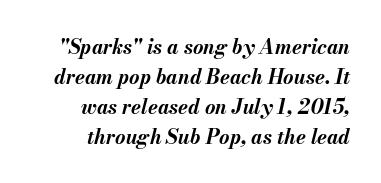
These lines were composed using italics. Spacing between characters is what you'd get straight out of the box. A clean baseline with only descenders dipping below it. Teacher's note: observe the even right margin — that is flush-right alignment. Heavy-handed strokes throughout: this text is bold. Normally led — the rows are evenly, conventionally spaced.
